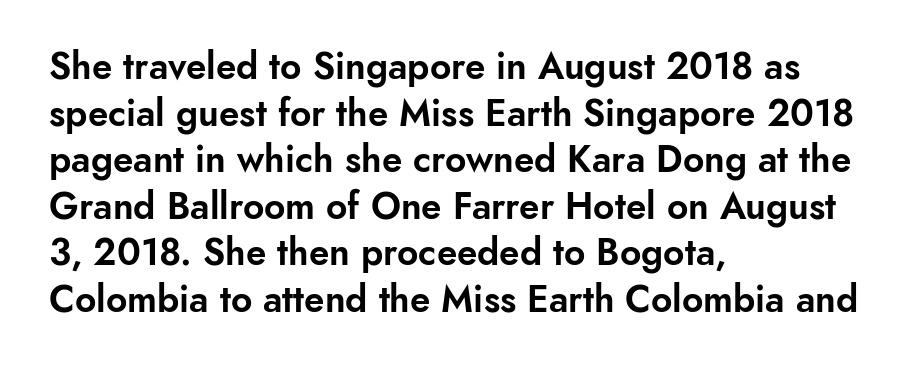
Does extra space separate the letters? No, they use regular spacing. Letters rest on an invisible, unmarked baseline. The vertical gap from one line to the next is medium. Each letter keeps its own natural width here, so spacing adapts to shape. The characters display no serif detailing; their extremities are plain. When letters stand straight like this, we call the style roman or upright.
